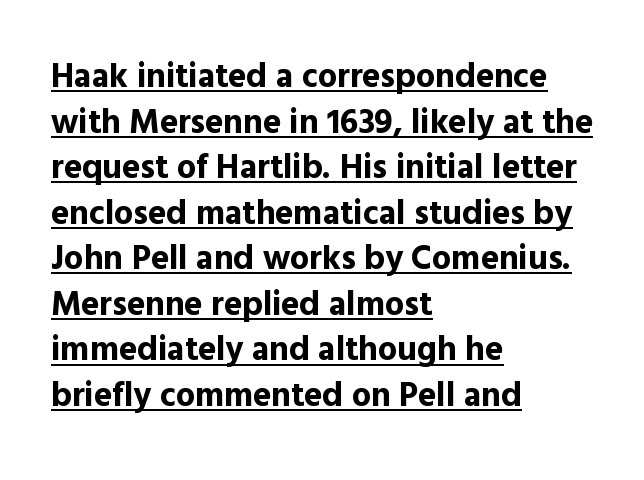
Q: Is the text bold? A: Yes.
Q: Is the text italic (slanted)? A: No, it is upright.
Q: Is the typeface a serif or a sans-serif typeface? A: Sans-serif.
Q: Is the text underlined? A: Yes.
Q: How is the paragraph aligned? A: Left-aligned.
Q: Is the spacing between letters normal or unusually wide? A: Normal.
Q: Is the spacing between lines tight, normal or loose? A: Normal.
Q: Width (condensed, normal, or wide)? A: Normal.
Q: x-height? A: Medium.
Q: Monospaced? A: No.
